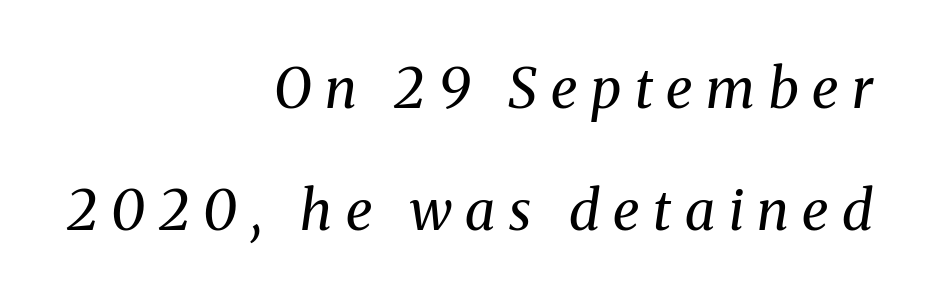
Q: Is the text bold? A: No.
Q: Is the text italic (slanted)? A: Yes, it leans right by about 8 degrees.
Q: Is the typeface a serif or a sans-serif typeface? A: Serif.
Q: Is the text underlined? A: No.
Q: How is the paragraph aligned? A: Right-aligned.
Q: Is the spacing between letters normal or unusually wide? A: Unusually wide.
Q: Is the spacing between lines tight, normal or loose? A: Loose.
Q: Width (condensed, normal, or wide)? A: Normal.
Q: Stroke contrast? A: Medium.
Q: x-height? A: Medium.
Q: Monospaced? A: No.
